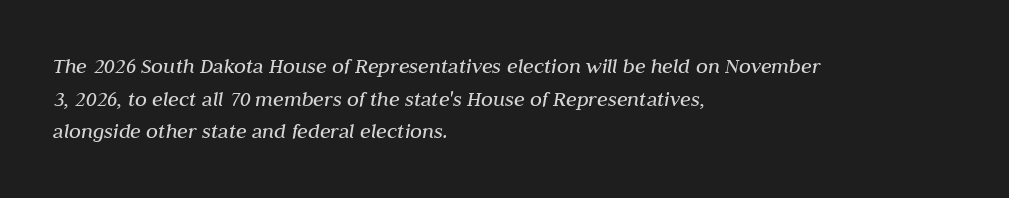
Whoever set this chose a conventional vertical rhythm. Just letters on the line, the space beneath them empty. Nothing unusual about the tracking: characters are spaced as the font intends. Yep, that's italic — everything's leaning. The rag falls on the right side of this text block. Stroke thickness stays within the range of a standard reading face or lighter.
